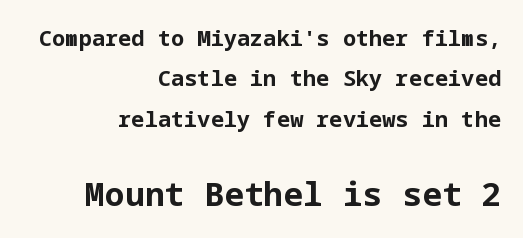
Upright lettering throughout. Right-aligned paragraph, ragged on the left. This rendering features lettering with no underline. Are there feet on the stems? There aren't — it's a sans.
